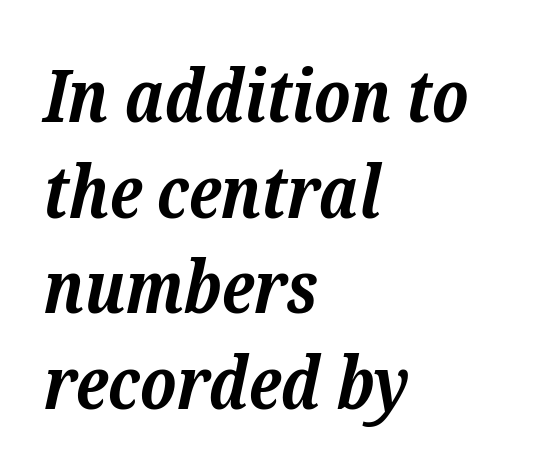
Q: Is the text bold? A: Yes.
Q: Is the text italic (slanted)? A: Yes, it leans right by about 12 degrees.
Q: Is the typeface a serif or a sans-serif typeface? A: Serif.
Q: Is the text underlined? A: No.
Q: How is the paragraph aligned? A: Left-aligned.
Q: Is the spacing between letters normal or unusually wide? A: Normal.
Q: Is the spacing between lines tight, normal or loose? A: Normal.
Q: Width (condensed, normal, or wide)? A: Normal.
Q: Stroke contrast? A: Low.
Q: x-height? A: Medium.
Q: Monospaced? A: No.
